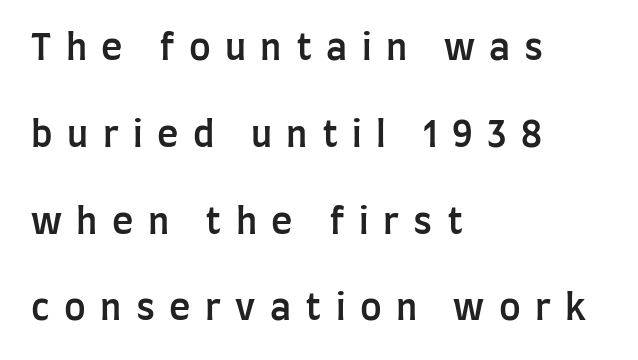
Q: Is the text bold? A: Semi-bold.
Q: Is the text italic (slanted)? A: No, it is upright.
Q: Is the typeface a serif or a sans-serif typeface? A: Sans-serif.
Q: Is the text underlined? A: No.
Q: How is the paragraph aligned? A: Left-aligned.
Q: Is the spacing between letters normal or unusually wide? A: Unusually wide.
Q: Is the spacing between lines tight, normal or loose? A: Loose.
Q: Width (condensed, normal, or wide)? A: Condensed.
Q: Stroke contrast? A: Low.
Q: x-height? A: Large.
Q: Monospaced? A: No.
